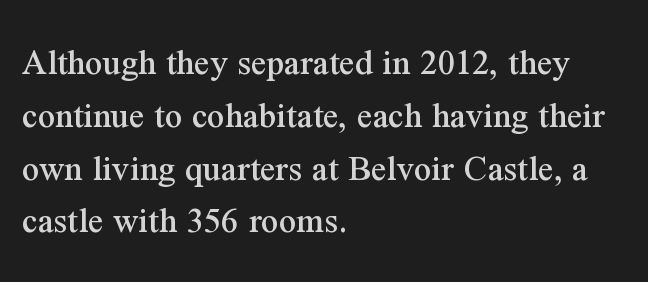
{"serif": "yes", "italic": "no", "width": "normal", "stroke_contrast": "medium", "x_height": "medium", "monospaced": "no", "underline": "no", "align": "left", "line_spacing": "normal", "line_spacing_ratio": 1.39, "letter_spacing": "normal", "letter_spacing_em": 0.0, "glyph_px": 38}
